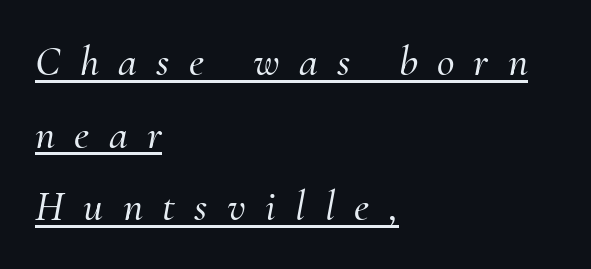
The image shows 43 px serif type, italic (leaning right); set left-aligned, normal line spacing (1.69x), unusually wide letter spacing (+0.45 em), underlined; medium stroke contrast and a small x-height.
